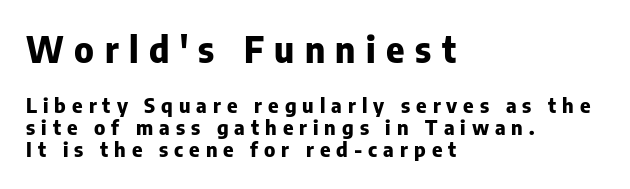
Q: Is the text bold? A: Yes.
Q: Is the text italic (slanted)? A: No, it is upright.
Q: Is the typeface a serif or a sans-serif typeface? A: Sans-serif.
Q: Is the text underlined? A: No.
Q: How is the paragraph aligned? A: Left-aligned.
Q: Is the spacing between letters normal or unusually wide? A: Unusually wide.
Q: Is the spacing between lines tight, normal or loose? A: Tight.
Q: Which block of text is set in a larger size, the first (top) or the second (bottom)? A: The first (top) one.
Q: Width (condensed, normal, or wide)? A: Normal.
Q: Stroke contrast? A: Low.
Q: x-height? A: Medium.
Q: Monospaced? A: No.
